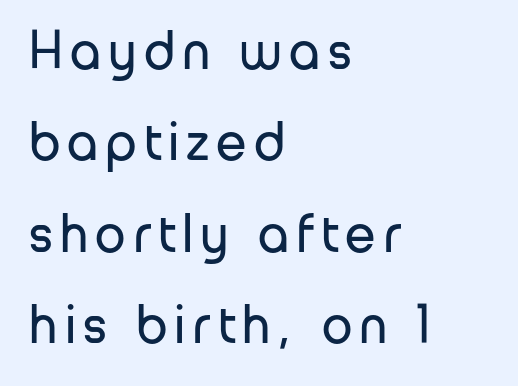
{"serif": "no", "italic": "no", "bold": "no", "weight": "regular", "width": "normal", "stroke_contrast": "low", "x_height": "medium", "monospaced": "no", "underline": "no", "align": "left", "line_spacing": "normal", "line_spacing_ratio": 1.66, "glyph_px": 55}
